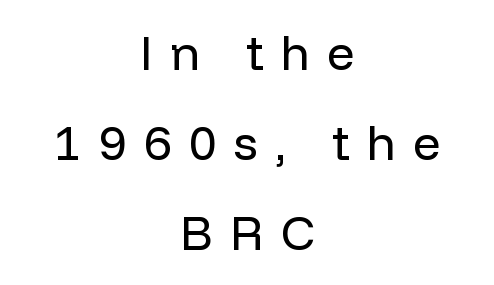
Q: Is the text bold? A: No.
Q: Is the text italic (slanted)? A: No, it is upright.
Q: Is the typeface a serif or a sans-serif typeface? A: Sans-serif.
Q: Is the text underlined? A: No.
Q: How is the paragraph aligned? A: Centered.
Q: Is the spacing between letters normal or unusually wide? A: Unusually wide.
Q: Width (condensed, normal, or wide)? A: Normal.
Q: Stroke contrast? A: Low.
Q: x-height? A: Medium.
Q: Monospaced? A: No.
